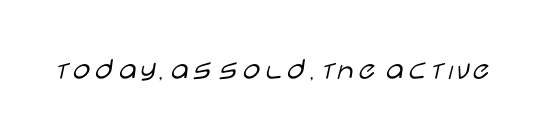
These lines are composed in type without serifs. The zone under the glyphs is completely vacant. Nothing heavy about these letters — not bold at all.
